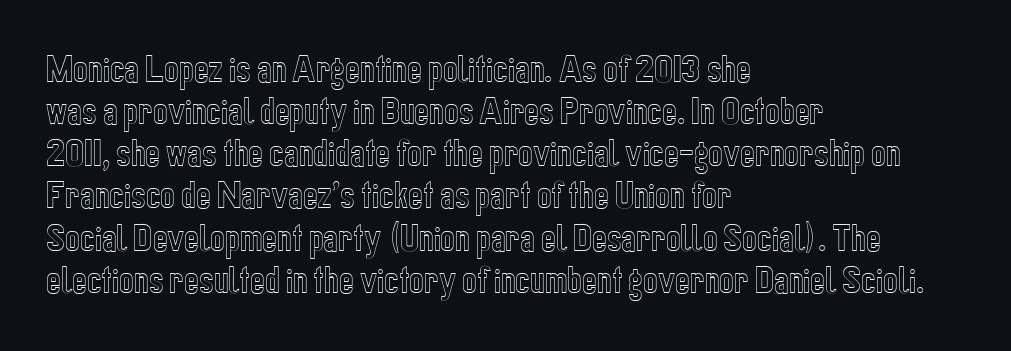
Q: Is the text italic (slanted)? A: No, it is upright.
Q: Is the text underlined? A: No.
Q: How is the paragraph aligned? A: Left-aligned.
Q: Is the spacing between letters normal or unusually wide? A: Normal.
Q: Is the spacing between lines tight, normal or loose? A: Normal.
Q: Width (condensed, normal, or wide)? A: Condensed.
Q: x-height? A: Medium.
Q: Monospaced? A: No.
